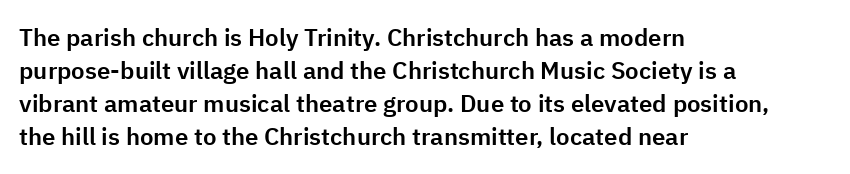
{"italic": "no", "underline": "no", "align": "left", "line_spacing": "normal", "line_spacing_ratio": 1.37, "letter_spacing": "normal", "letter_spacing_em": 0.0, "glyph_px": 24}
